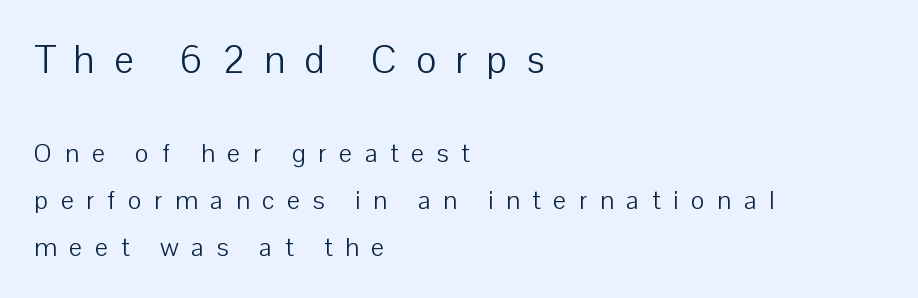
Q: Is the text bold? A: No.
Q: Is the text italic (slanted)? A: No, it is upright.
Q: Is the typeface a serif or a sans-serif typeface? A: Sans-serif.
Q: Is the text underlined? A: No.
Q: How is the paragraph aligned? A: Left-aligned.
Q: Is the spacing between letters normal or unusually wide? A: Unusually wide.
Q: Which block of text is set in a larger size, the first (top) or the second (bottom)? A: The first (top) one.
Q: Width (condensed, normal, or wide)? A: Normal.
Q: Stroke contrast? A: Low.
Q: x-height? A: Medium.
Q: Monospaced? A: No.
